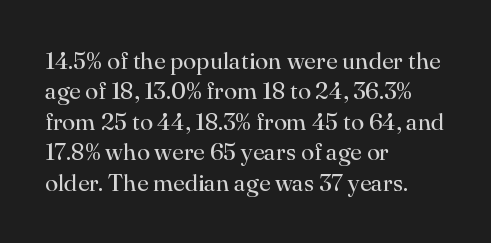
The type sits square on the baseline with zero lean. Only glyphs here, with clear space below each row. This sample is left-justified, so line endings fall wherever the words run out. Nothing unusual about the tracking: characters are spaced as the font intends. No extra ink here — the face is not bold.
